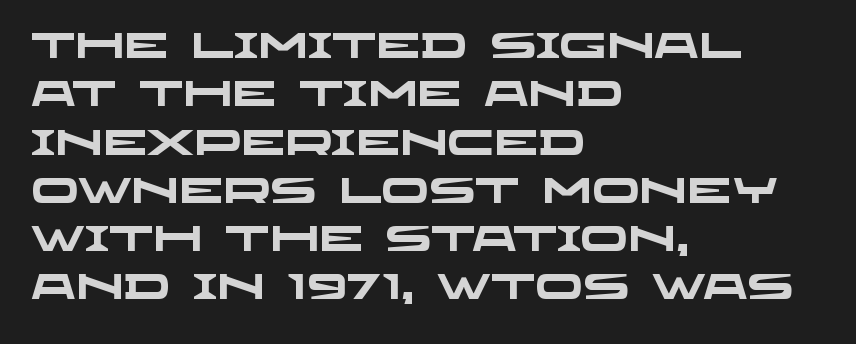
Q: Is the text bold? A: Yes.
Q: Is the typeface a serif or a sans-serif typeface? A: Sans-serif.
Q: Is the text underlined? A: No.
Q: How is the paragraph aligned? A: Left-aligned.
Q: Is the spacing between letters normal or unusually wide? A: Normal.
Q: Is the spacing between lines tight, normal or loose? A: Normal.
Q: Width (condensed, normal, or wide)? A: Wide.
Q: Stroke contrast? A: Low.
Q: x-height? A: Large.
Q: Monospaced? A: No.
